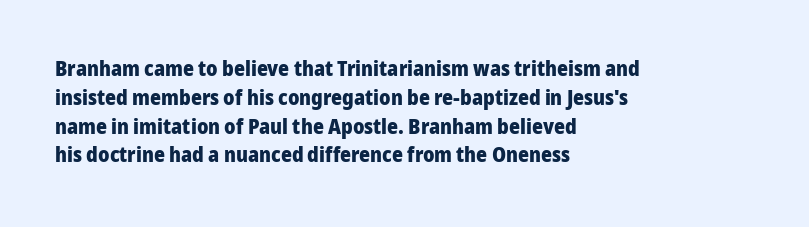
The image shows 21 px bold type, upright; set left-aligned, normal line spacing (1.37x), normal letter spacing, not underlined.
